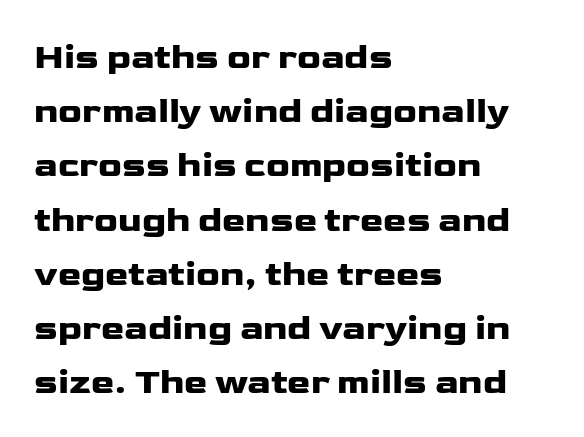
Line beginnings align vertically; line endings do not. Quick note: interline space is typical. Glyph-to-glyph distance matches everyday printed text. Do the characters align in a grid? No, the font is proportional. Descenders hang freely into open space. Nope, no serifs anywhere on these letters.
